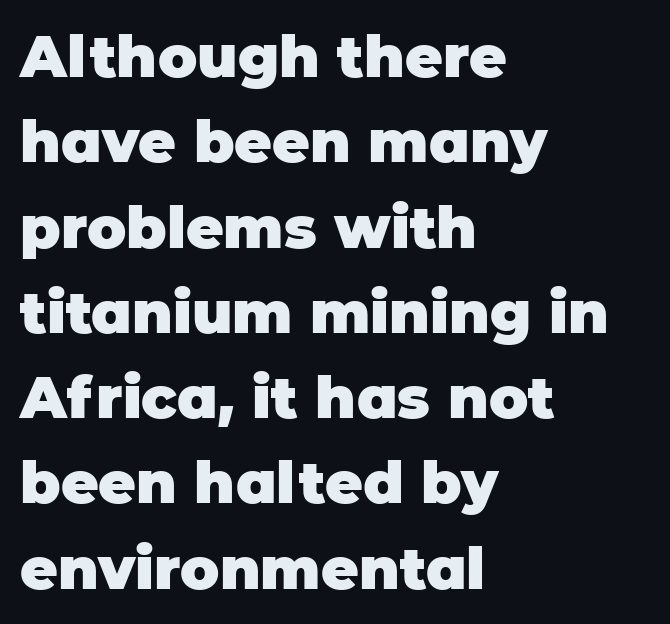
How heavy is the stroke? Heavy — this is a bold. Classification — sans serif. Descenders hang freely into open space. Rows of type keep a routine distance in the vertical direction. Words appear dense and cohesive because spacing is normal. Short and long lines alike share a common starting point at left.
